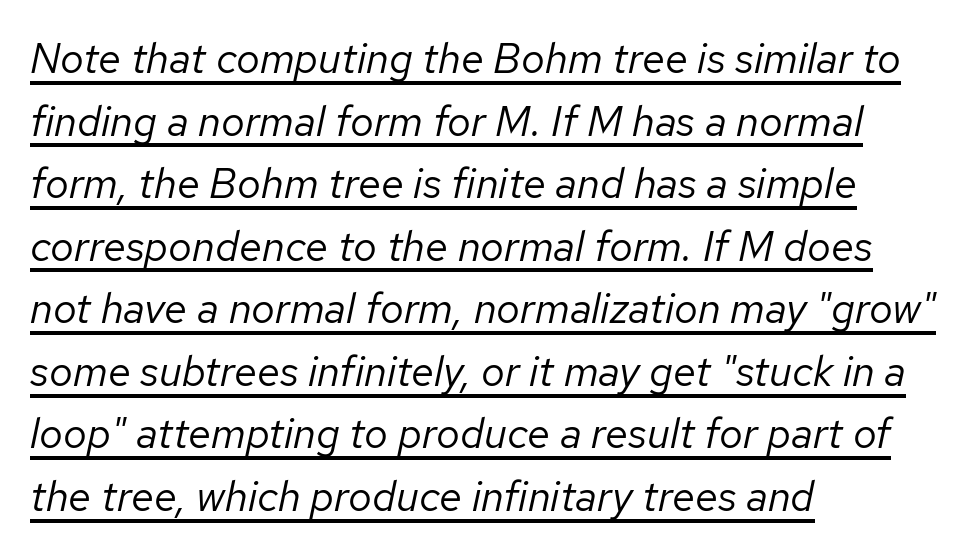
The image shows 42 px regular-weight type, italic (leaning right); set left-aligned, normal line spacing (1.49x), normal letter spacing, underlined; low stroke contrast and a medium x-height.
